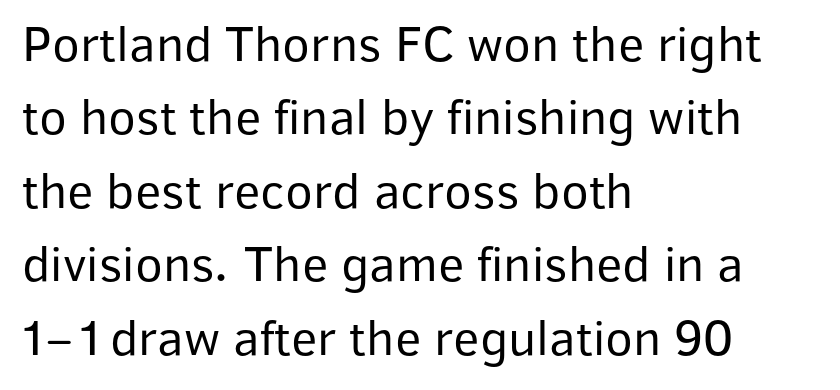
{"serif": "no", "italic": "no", "bold": "no", "weight": "regular", "width": "normal", "stroke_contrast": "low", "x_height": "medium", "monospaced": "no", "underline": "no", "align": "left", "line_spacing": "normal", "line_spacing_ratio": 1.44, "letter_spacing": "normal", "letter_spacing_em": 0.0, "glyph_px": 51}
